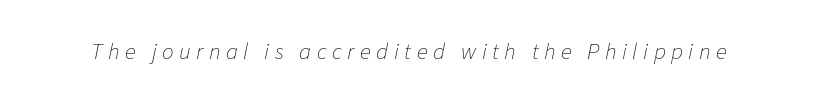
Q: Is the text bold? A: No.
Q: Is the text italic (slanted)? A: Yes, it leans right by about 11 degrees.
Q: Is the text underlined? A: No.
Q: Is the spacing between letters normal or unusually wide? A: Unusually wide.
